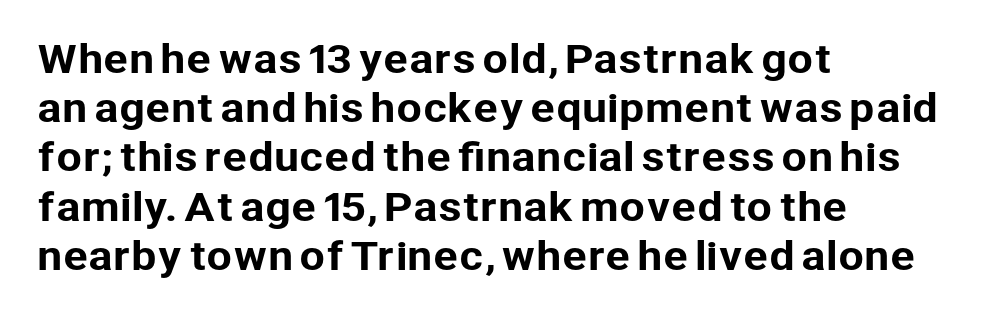
The paragraph has a hard left edge and a soft right edge. The letters advance in unequal steps, a hallmark of proportional type. Honestly, there is no underline to notice here at all. Does extra space separate the letters? No, they use regular spacing. Line spacing here is normal. A sans-serif font was chosen for this passage.
